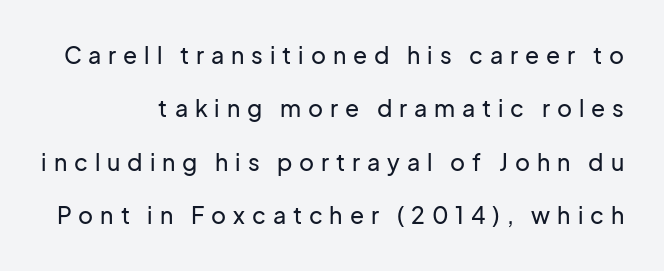
Q: Is the text italic (slanted)? A: No, it is upright.
Q: Is the text underlined? A: No.
Q: Is the spacing between letters normal or unusually wide? A: Unusually wide.
Q: Is the spacing between lines tight, normal or loose? A: Loose.
